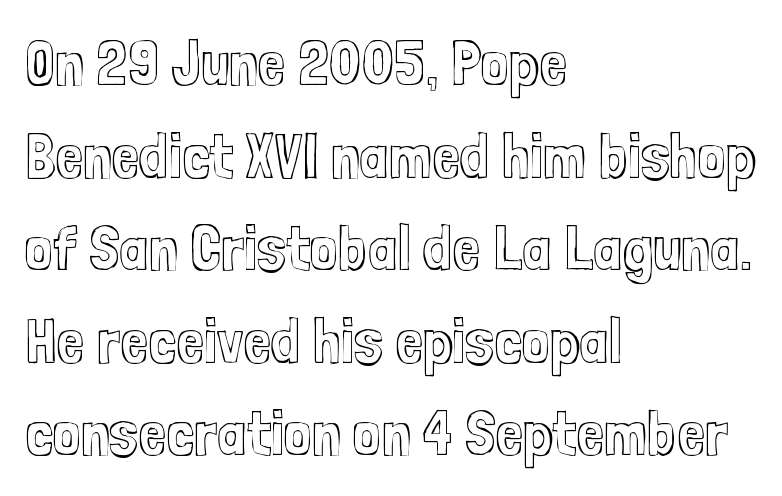
The image shows 63 px condensed type, upright; set left-aligned, normal line spacing (1.47x), normal letter spacing, not underlined; a medium x-height.
